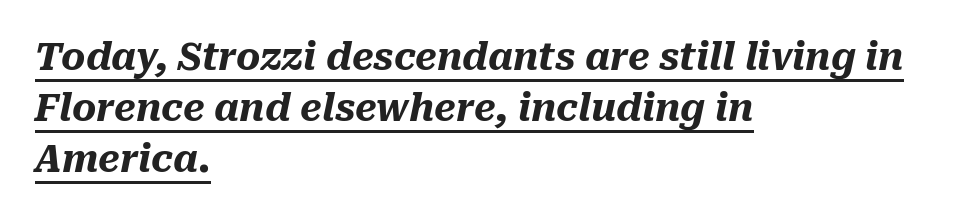
The image shows 37 px heavy type, italic (leaning right); set left-aligned, normal line spacing (1.38x), normal letter spacing, underlined; medium stroke contrast and a medium x-height.
